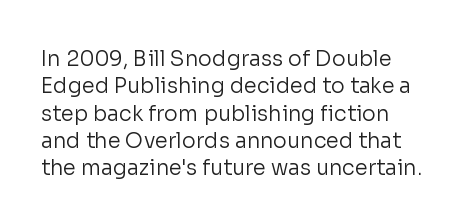
Q: Is the text bold? A: No.
Q: Is the text italic (slanted)? A: No, it is upright.
Q: Is the text underlined? A: No.
Q: Is the spacing between letters normal or unusually wide? A: Normal.
Q: Is the spacing between lines tight, normal or loose? A: Normal.
